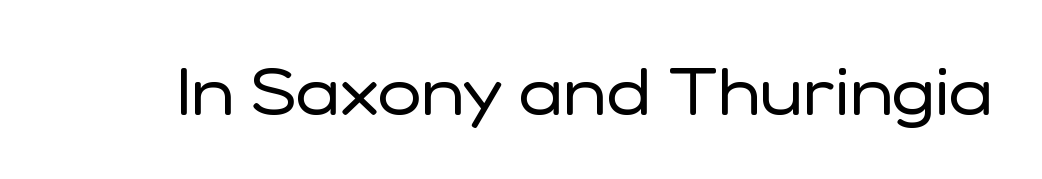
The image shows 66 px regular-weight sans-serif type, upright; set normal letter spacing, not underlined; low stroke contrast and a medium x-height.
